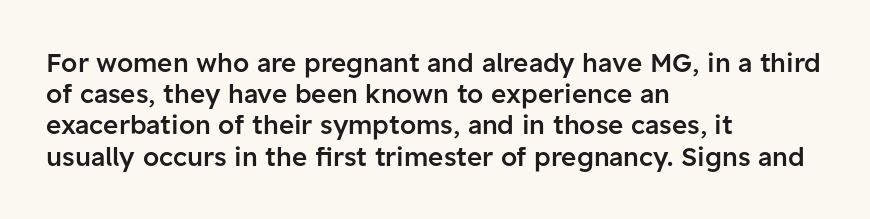
Q: Is the text bold? A: Semi-bold.
Q: Is the text italic (slanted)? A: No, it is upright.
Q: Is the text underlined? A: No.
Q: How is the paragraph aligned? A: Left-aligned.
Q: Is the spacing between letters normal or unusually wide? A: Normal.
